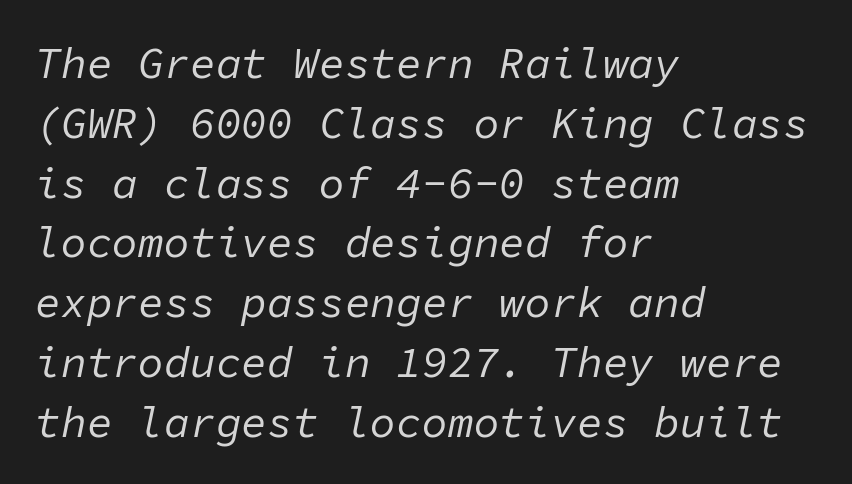
Q: Is the text bold? A: No.
Q: Is the text italic (slanted)? A: Yes, it leans right by about 11 degrees.
Q: Is the text underlined? A: No.
Q: How is the paragraph aligned? A: Left-aligned.
Q: Is the spacing between letters normal or unusually wide? A: Normal.
Q: Is the spacing between lines tight, normal or loose? A: Normal.
Q: Width (condensed, normal, or wide)? A: Normal.
Q: Stroke contrast? A: Low.
Q: x-height? A: Medium.
Q: Monospaced? A: Yes.
